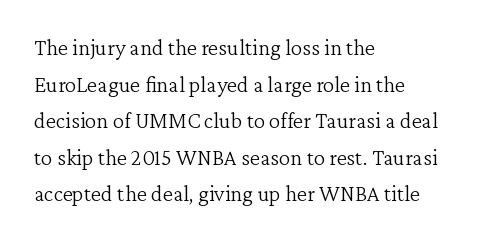
Notice how descenders clear the ascenders below comfortably — that's standard leading. Heft: none added — not bold. Posture: upright roman. The tracking reads as untouched default to a designer's eye. If you drew a ruler down the left edge, every line would touch it.
